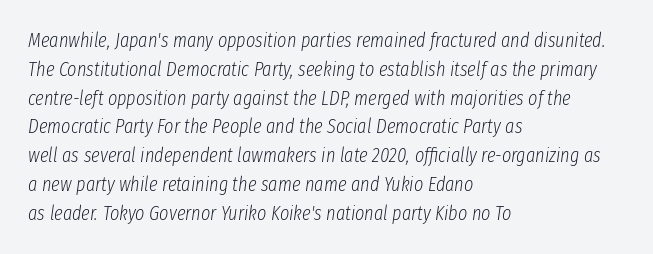
{"italic": "yes", "lean": "right", "slant_degrees": 8, "bold": "no", "underline": "no", "align": "left", "line_spacing": "normal", "line_spacing_ratio": 1.44, "letter_spacing": "normal", "letter_spacing_em": 0.0, "glyph_px": 20}
